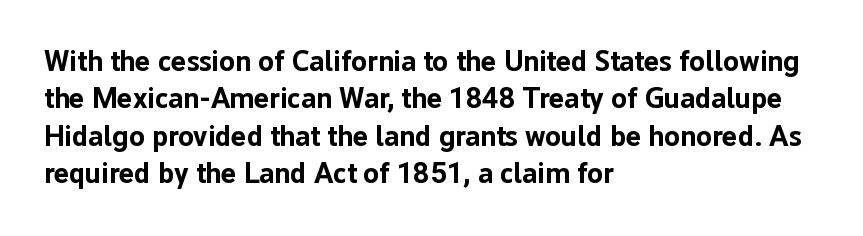
{"serif": "no", "italic": "no", "bold": "yes", "weight": "bold", "width": "normal", "stroke_contrast": "low", "x_height": "medium", "monospaced": "no", "underline": "no", "align": "left", "line_spacing": "normal", "line_spacing_ratio": 1.29, "letter_spacing": "normal", "letter_spacing_em": 0.0, "glyph_px": 29}
